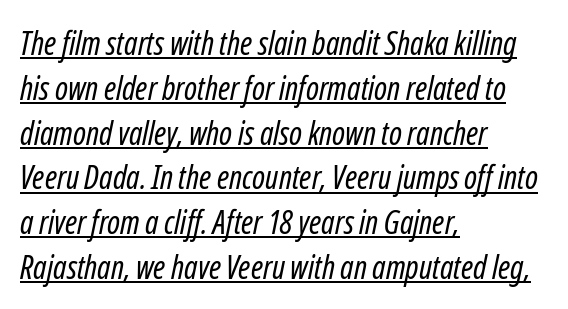
Q: Is the text bold? A: No.
Q: Is the text italic (slanted)? A: Yes, it leans right by about 12 degrees.
Q: Is the text underlined? A: Yes.
Q: How is the paragraph aligned? A: Left-aligned.
Q: Is the spacing between letters normal or unusually wide? A: Normal.
Q: Is the spacing between lines tight, normal or loose? A: Normal.
Q: Width (condensed, normal, or wide)? A: Condensed.
Q: Stroke contrast? A: Low.
Q: x-height? A: Medium.
Q: Monospaced? A: No.
